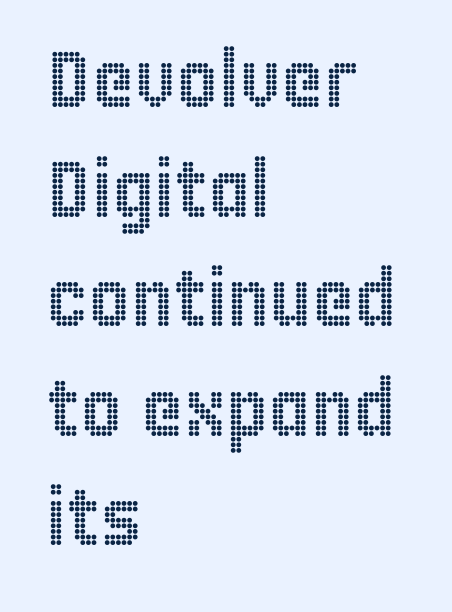
The image shows 80 px condensed type, upright; set left-aligned, normal line spacing (1.37x), normal letter spacing, not underlined; a large x-height.
